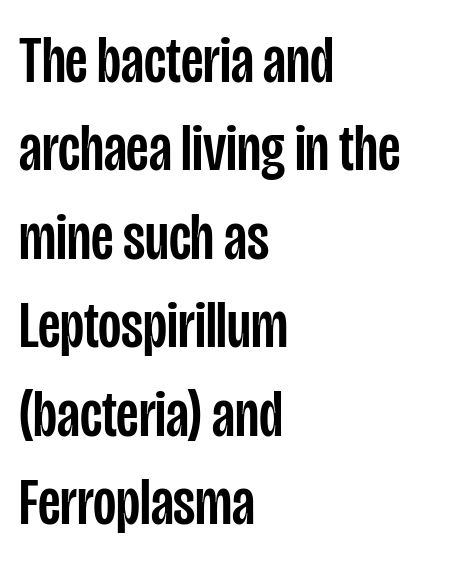
Q: Is the text italic (slanted)? A: No, it is upright.
Q: Is the typeface a serif or a sans-serif typeface? A: Sans-serif.
Q: Is the text underlined? A: No.
Q: How is the paragraph aligned? A: Left-aligned.
Q: Is the spacing between letters normal or unusually wide? A: Normal.
Q: Is the spacing between lines tight, normal or loose? A: Normal.
Q: Width (condensed, normal, or wide)? A: Condensed.
Q: Stroke contrast? A: Low.
Q: x-height? A: Large.
Q: Monospaced? A: No.
